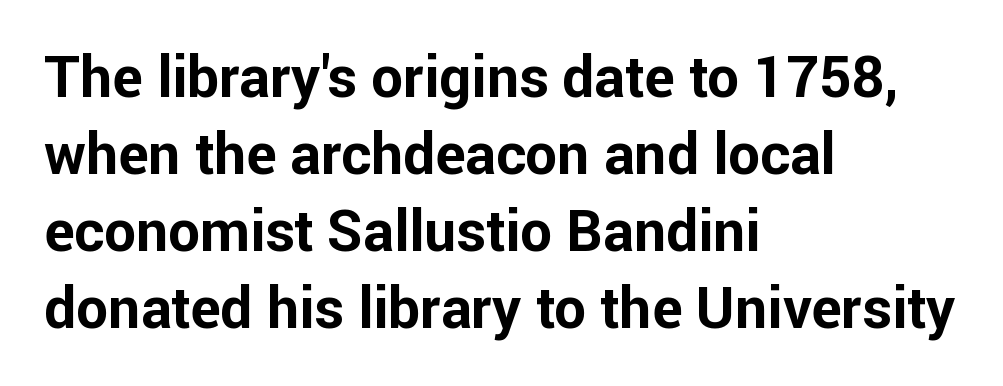
These lines stack with their left ends in a neat column. Is this a fixed-width face? No — the glyphs have proportional, varying widths. On the weight axis this lands at bold, roughly 700. Designer's note — italics off, roman on.
